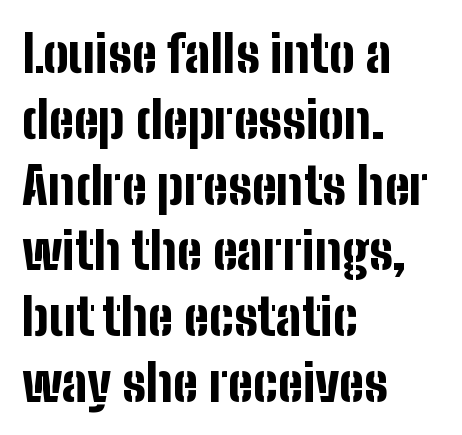
Quick note: underline off. Is the letter spacing exaggerated? No — it looks like the ordinary default. This sample has the flowing, uneven cadence of proportional lettering. One-word summary of the alignment: left. Grotesque or geometric, the face here clearly has no serifs. You'd pick this weight for a headline — it's a proper bold.
